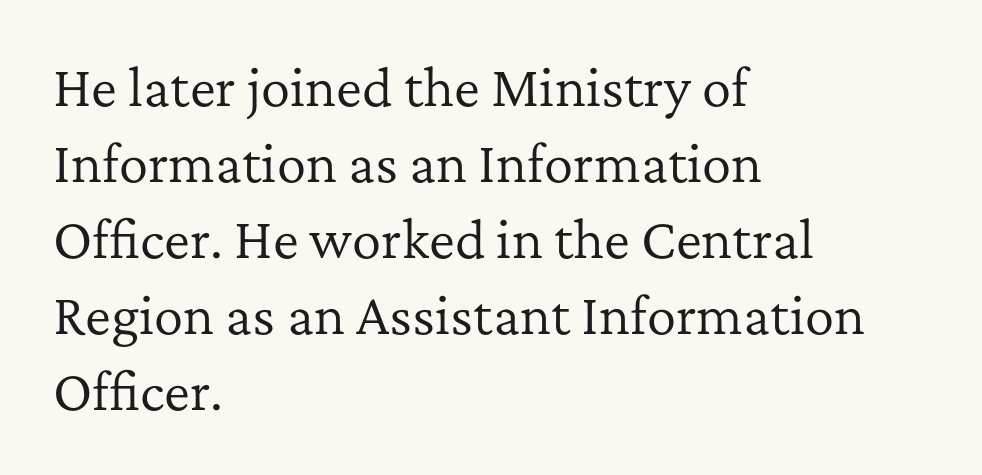
The image shows 49 px regular-weight serif type, upright; set left-aligned, normal line spacing (1.55x), normal letter spacing, not underlined; low stroke contrast and a medium x-height.
